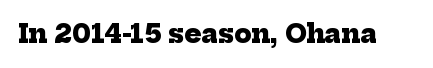
The image shows 25 px bold type; set normal letter spacing, not underlined.
